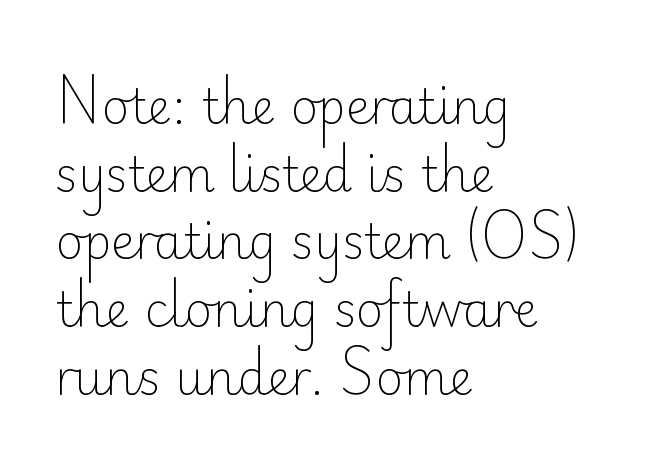
Normally led — the rows are evenly, conventionally spaced. Ascenders rise straight up at ninety degrees. Is this a sans? Yes — the strokes have no serifs. No chunkiness to these letters — they're not bold. Glance below the letters and you will spot only blank space.
